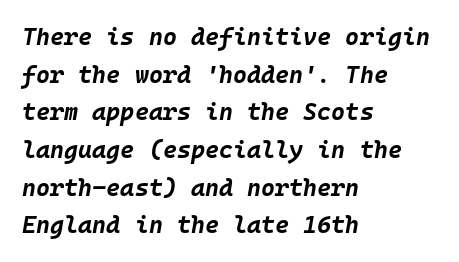
The image shows 24 px bold type, italic (leaning right); set left-aligned, normal line spacing (1.57x), normal letter spacing, not underlined.
